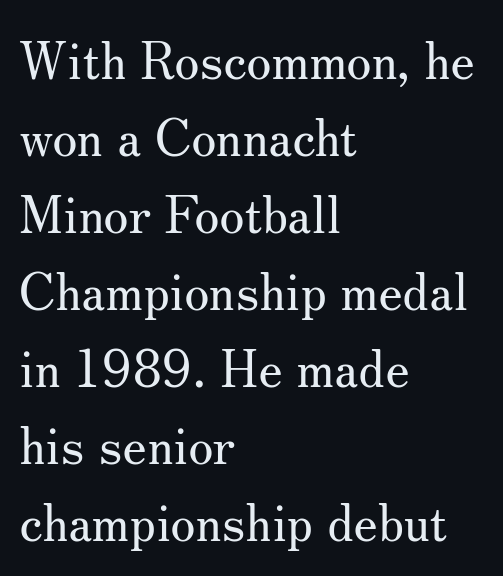
The image shows 51 px regular-weight serif type, upright; set left-aligned, normal line spacing (1.51x), normal letter spacing, not underlined; medium stroke contrast and a small x-height.
